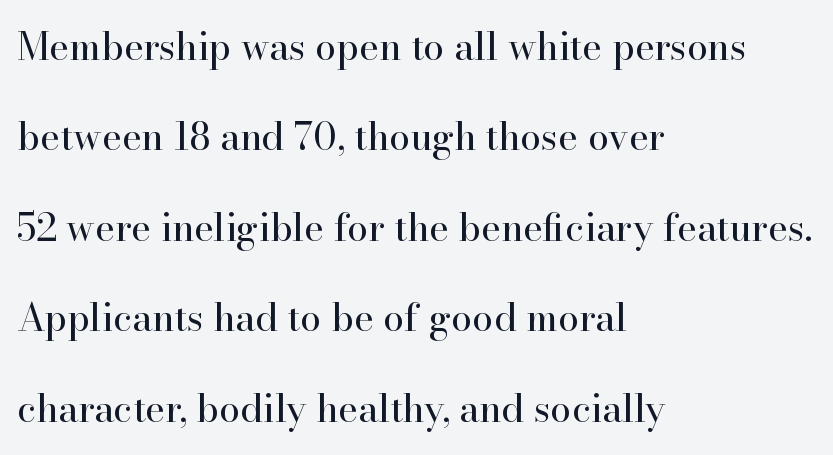
Q: Is the text bold? A: No.
Q: Is the text italic (slanted)? A: No, it is upright.
Q: Is the typeface a serif or a sans-serif typeface? A: Serif.
Q: Is the text underlined? A: No.
Q: How is the paragraph aligned? A: Left-aligned.
Q: Is the spacing between letters normal or unusually wide? A: Normal.
Q: Is the spacing between lines tight, normal or loose? A: Loose.
Q: Width (condensed, normal, or wide)? A: Normal.
Q: Stroke contrast? A: High.
Q: x-height? A: Small.
Q: Monospaced? A: No.
